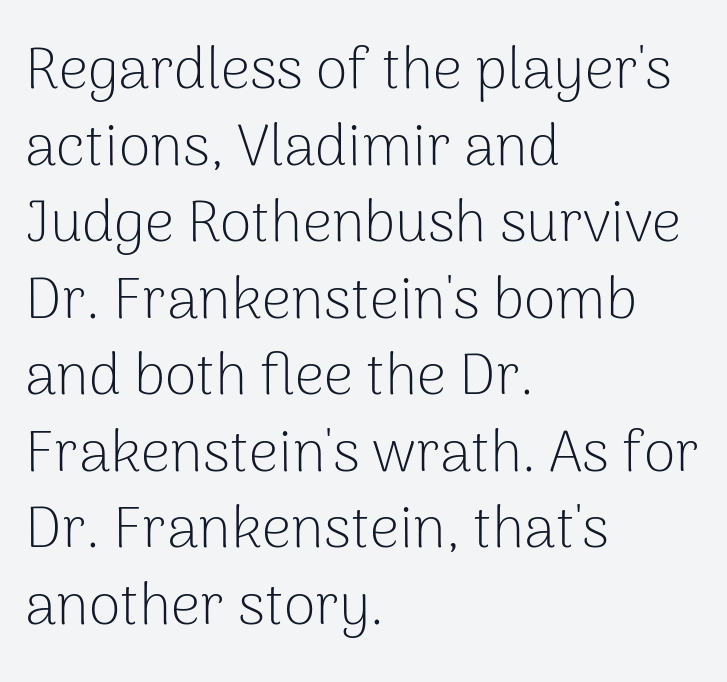
Serif or sans? Sans — the stroke terminals are bare. Ascenders rise straight up at ninety degrees. Standard letterfit; no display-style spreading of the glyphs. This sample has the flowing, uneven cadence of proportional lettering. The strip under each line holds only bare page. Layout note: lines flush left.
